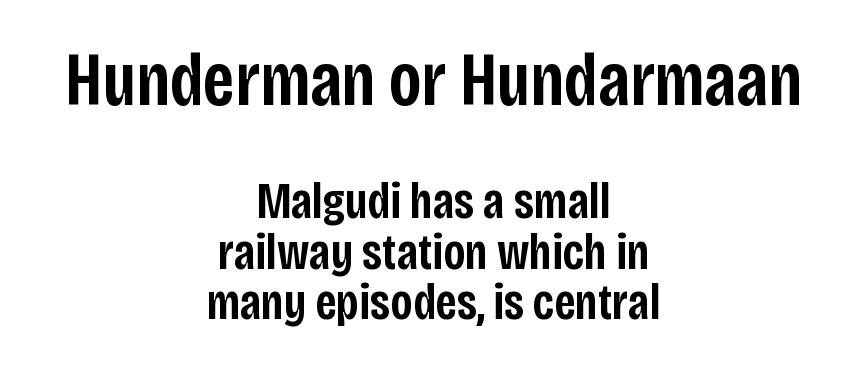
The image shows 76 px semibold, condensed sans-serif type, upright; set centered, tight line spacing (0.99x), normal letter spacing, not underlined; the first (top) block is 1.49x larger; low stroke contrast and a large x-height.
